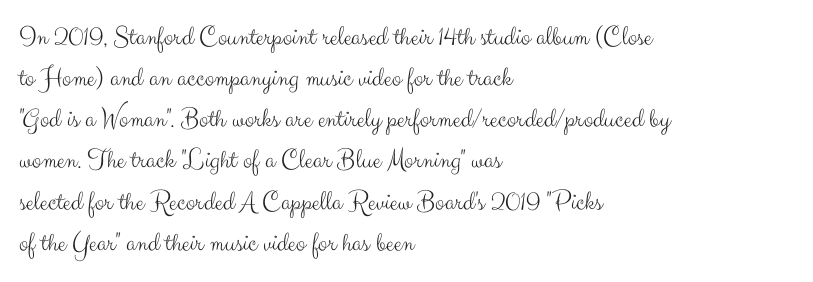
Q: Is the text bold? A: No.
Q: Is the text italic (slanted)? A: Yes.
Q: Is the typeface a serif or a sans-serif typeface? A: Sans-serif.
Q: Is the text underlined? A: No.
Q: How is the paragraph aligned? A: Left-aligned.
Q: Is the spacing between letters normal or unusually wide? A: Normal.
Q: Is the spacing between lines tight, normal or loose? A: Normal.
Q: Width (condensed, normal, or wide)? A: Normal.
Q: Stroke contrast? A: Medium.
Q: x-height? A: Small.
Q: Monospaced? A: No.
